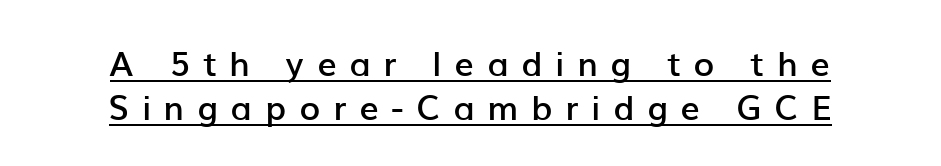
The image shows 34 px semibold sans-serif type, upright; set centered, normal line spacing (1.28x), unusually wide letter spacing (+0.38 em), underlined; low stroke contrast and a medium x-height.
